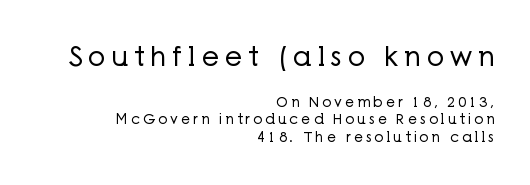
How are the letters spaced? Widely, with obvious added tracking. This sample uses an upright cut, with every glyph sitting square on the baseline. Of the two passages, the one on top uses the larger point size. Horizontal alignment here is rightward, an uncommon choice for prose.
